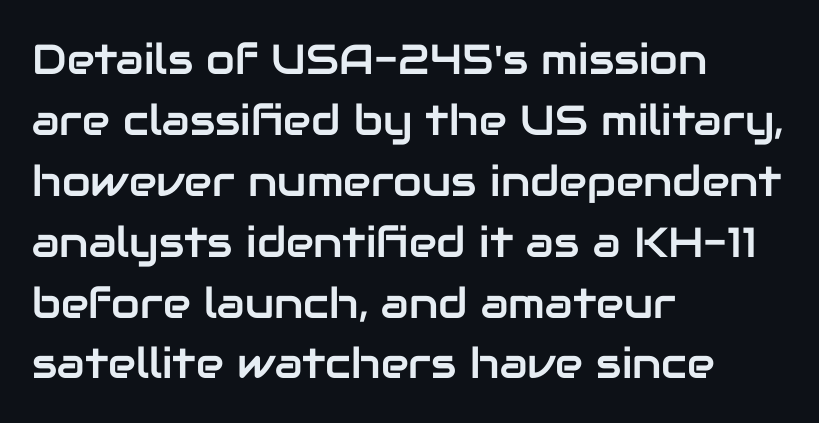
{"serif": "no", "italic": "no", "width": "normal", "stroke_contrast": "low", "x_height": "medium", "monospaced": "no", "underline": "no", "align": "left", "line_spacing": "normal", "line_spacing_ratio": 1.45, "letter_spacing": "normal", "letter_spacing_em": 0.0, "glyph_px": 42}
